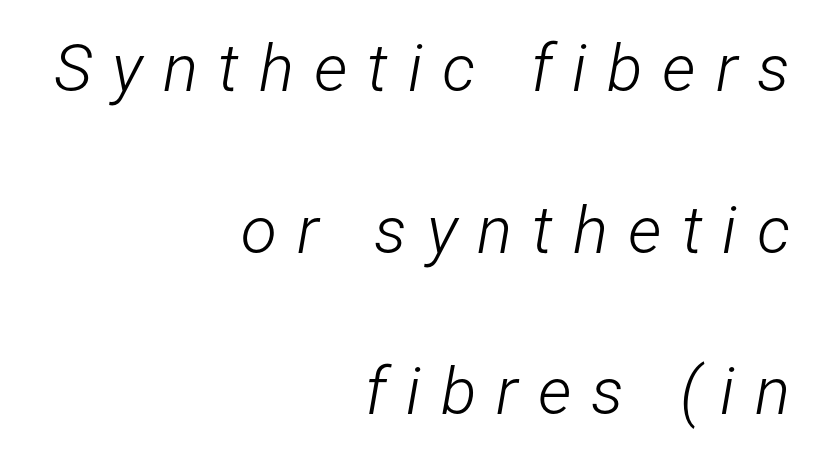
Each new line begins a long way beneath the previous one. Heft: none added — not bold. Between one letter and the next there's a generous, obvious gap. All the whitespace from short lines collects on the left. Has an underline been added? It has not.
